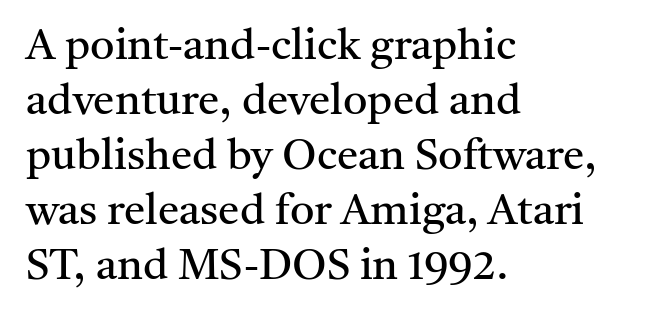
No italicization has been applied; the sample stays upright. Think of a printed novel: that variable character pitch is what you see here. Caption: standard tracking, unaltered. The face looks like a standard text weight, possibly lighter. Notice how the passage keeps a crisp vertical edge on the left only. The gap between lines stays unmarked.
